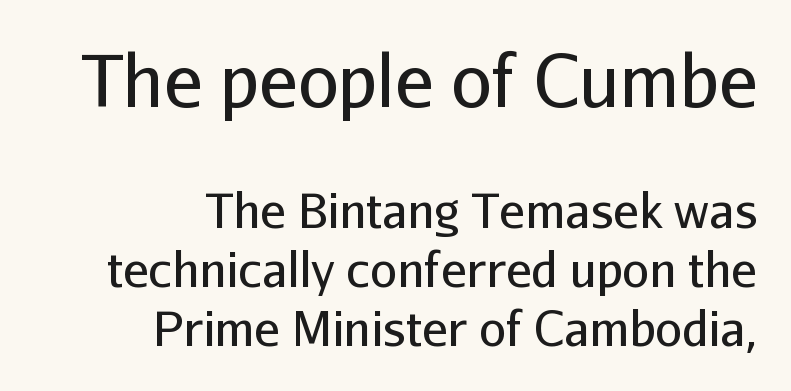
The image shows 72 px regular-weight sans-serif type, upright; set right-aligned, line spacing 1.22x, normal letter spacing, not underlined; the first (top) block is 1.5x larger; low stroke contrast and a medium x-height.
